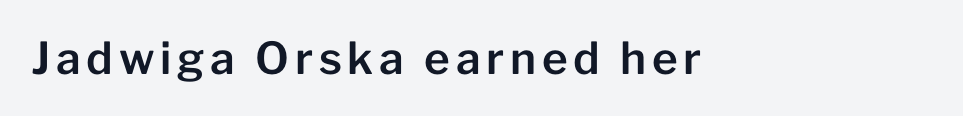
Check where the strokes stop: nothing finishes them off — pure sans. Note the varied advance widths — an 'i' is clearly narrower than an 'm'. Posture: upright roman. Descender tails drop into unmarked territory.
